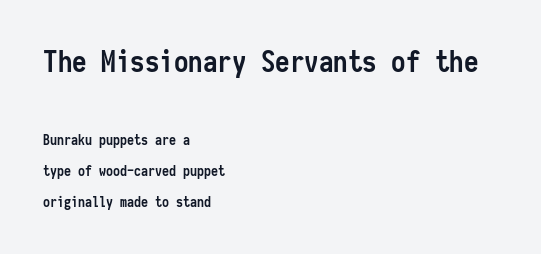
Q: Is the text bold? A: Yes.
Q: Is the text italic (slanted)? A: No, it is upright.
Q: Is the typeface a serif or a sans-serif typeface? A: Sans-serif.
Q: Is the text underlined? A: No.
Q: How is the paragraph aligned? A: Left-aligned.
Q: Is the spacing between letters normal or unusually wide? A: Normal.
Q: Is the spacing between lines tight, normal or loose? A: Loose.
Q: Which block of text is set in a larger size, the first (top) or the second (bottom)? A: The first (top) one.
Q: Width (condensed, normal, or wide)? A: Condensed.
Q: Stroke contrast? A: Low.
Q: x-height? A: Medium.
Q: Monospaced? A: Yes.
